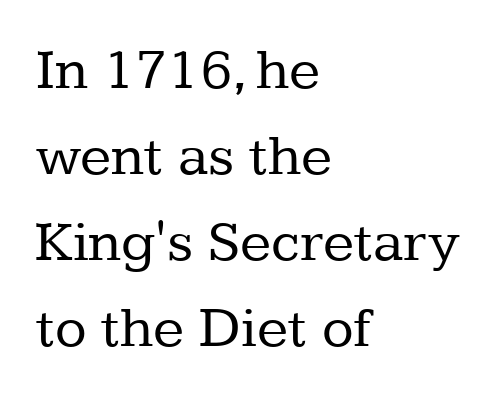
Serif or sans? Serif — the stroke terminals have little feet. The face used here is proportionally spaced, like ordinary book or web type. This sample uses an upright cut, with every glyph sitting square on the baseline. Vertical stems look standard width or narrower in stroke. Quick note: interline space is typical. The specimen omits any rule beneath the text block's lines.
